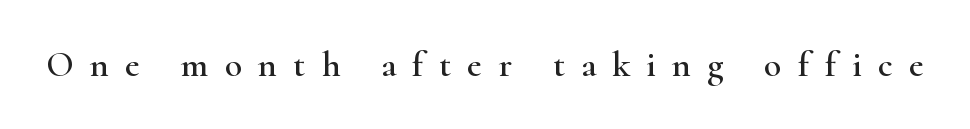
{"serif": "yes", "italic": "no", "width": "wide", "stroke_contrast": "high", "x_height": "small", "monospaced": "no", "underline": "no", "letter_spacing": "wide", "letter_spacing_em": 0.45, "glyph_px": 36}
